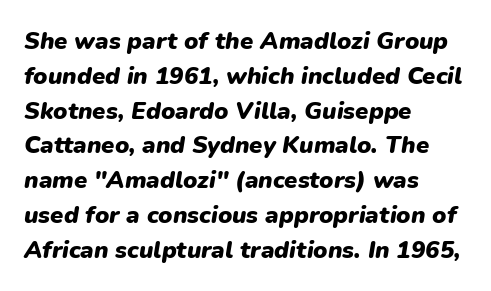
The rows are spaced the way most documents space them. The face used here has a pronounced slope to its letters. The type is set solid horizontally, with unmodified tracking. The area under the type is left untouched. Teacher's note: observe the even left margin — that is flush-left alignment.
